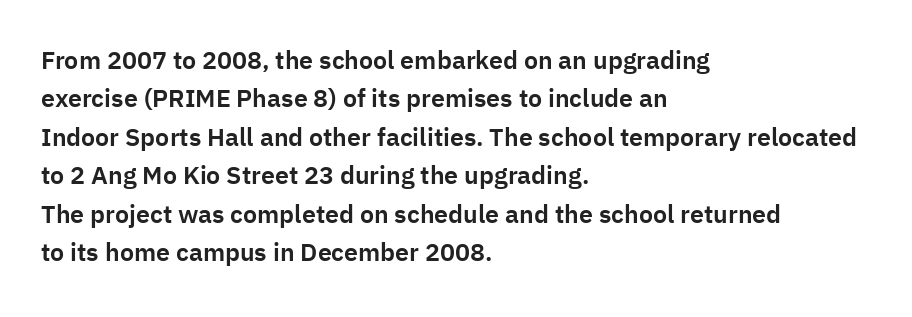
Q: Is the text italic (slanted)? A: No, it is upright.
Q: Is the text underlined? A: No.
Q: How is the paragraph aligned? A: Left-aligned.
Q: Is the spacing between letters normal or unusually wide? A: Normal.
Q: Is the spacing between lines tight, normal or loose? A: Normal.
